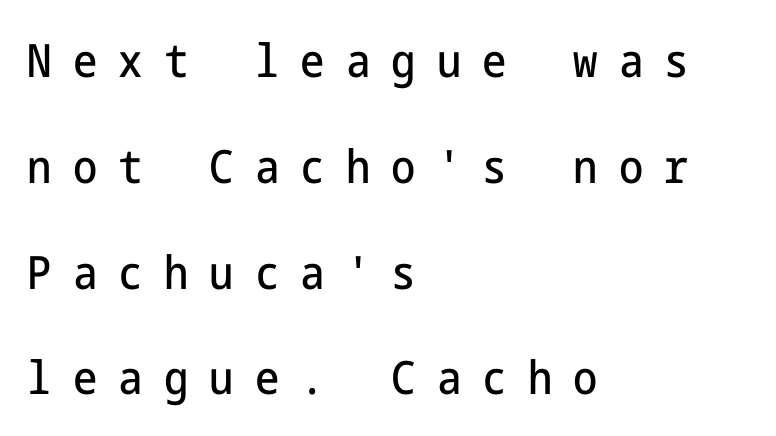
Q: Is the text italic (slanted)? A: No, it is upright.
Q: Is the typeface a serif or a sans-serif typeface? A: Sans-serif.
Q: Is the text underlined? A: No.
Q: How is the paragraph aligned? A: Left-aligned.
Q: Is the spacing between letters normal or unusually wide? A: Unusually wide.
Q: Is the spacing between lines tight, normal or loose? A: Loose.
Q: Width (condensed, normal, or wide)? A: Condensed.
Q: Stroke contrast? A: Low.
Q: x-height? A: Medium.
